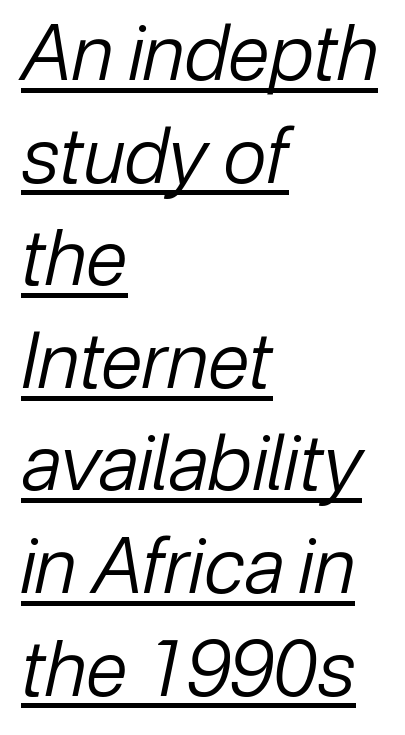
Q: Is the text bold? A: No.
Q: Is the text italic (slanted)? A: Yes, it leans right by about 12 degrees.
Q: Is the text underlined? A: Yes.
Q: How is the paragraph aligned? A: Left-aligned.
Q: Is the spacing between letters normal or unusually wide? A: Normal.
Q: Is the spacing between lines tight, normal or loose? A: Normal.
Q: Width (condensed, normal, or wide)? A: Normal.
Q: Stroke contrast? A: Low.
Q: x-height? A: Medium.
Q: Monospaced? A: No.
